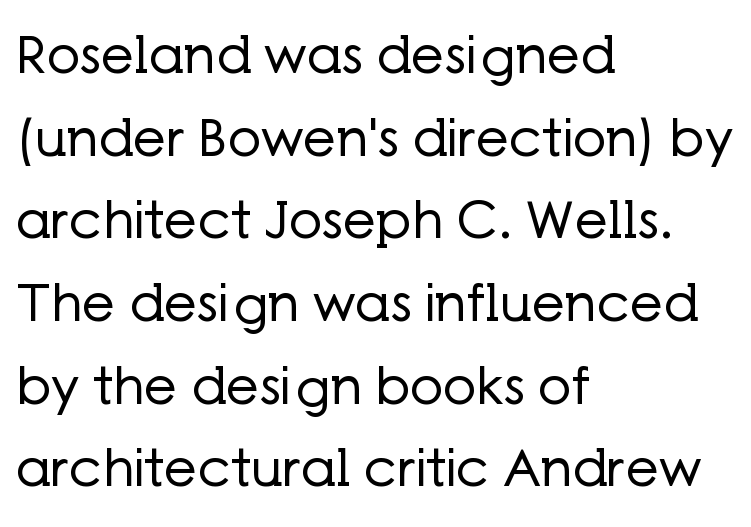
Q: Is the text bold? A: No.
Q: Is the text italic (slanted)? A: No, it is upright.
Q: Is the typeface a serif or a sans-serif typeface? A: Sans-serif.
Q: Is the text underlined? A: No.
Q: How is the paragraph aligned? A: Left-aligned.
Q: Is the spacing between letters normal or unusually wide? A: Normal.
Q: Is the spacing between lines tight, normal or loose? A: Normal.
Q: Width (condensed, normal, or wide)? A: Normal.
Q: Stroke contrast? A: Low.
Q: x-height? A: Medium.
Q: Monospaced? A: No.
